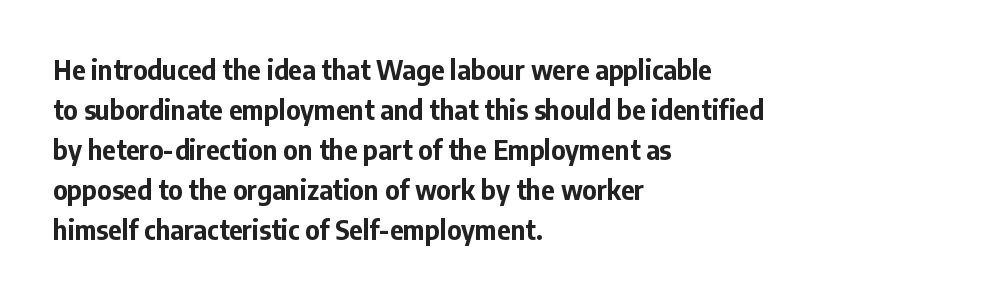
The letterforms sit shoulder to shoulder at normal distance. If you measured baseline to baseline, you'd find a middling distance. The specimen omits any rule beneath the text block's lines. These lines stack with their left ends in a neat column.
